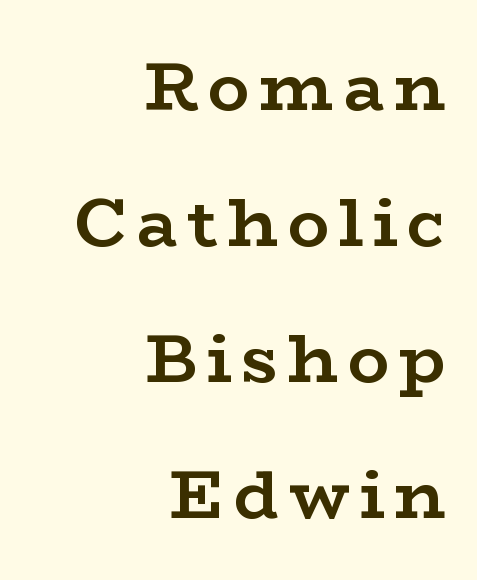
What kind of face is this? One with serifs. Just letters on the line, the space beneath them empty. The rendering uses natural spacing where letterforms have individual widths. One-word summary of the alignment: right. A typesetter would mark this as roman, not italic.
